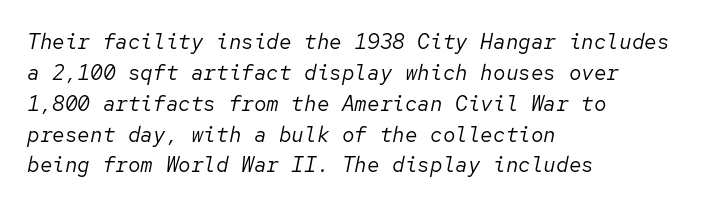
Regarding leading, the lines here are spaced in the standard way. Summary of weight: not heavy and not bold. Layout note: lines flush left. Posture: slanted. The passage shown is not underscored anywhere. The line texture is even and compact thanks to regular tracking.
